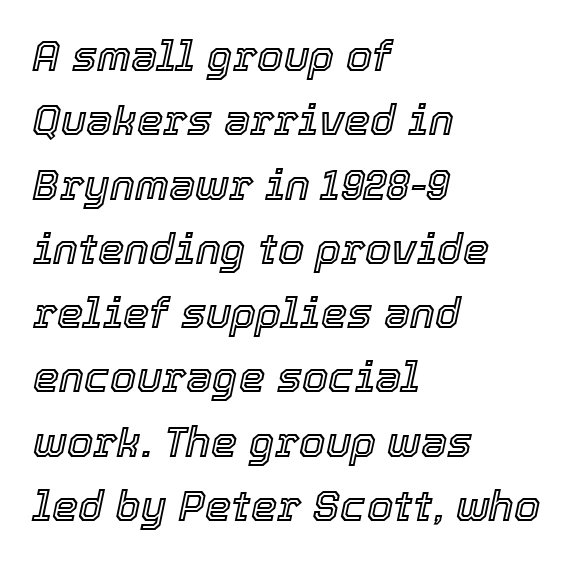
Q: Is the text italic (slanted)? A: Yes, it leans right by about 12 degrees.
Q: Is the text underlined? A: No.
Q: How is the paragraph aligned? A: Left-aligned.
Q: Is the spacing between letters normal or unusually wide? A: Normal.
Q: Is the spacing between lines tight, normal or loose? A: Normal.
Q: Width (condensed, normal, or wide)? A: Normal.
Q: x-height? A: Medium.
Q: Monospaced? A: No.
